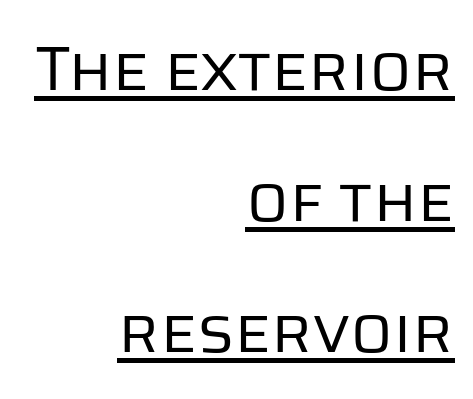
{"serif": "no", "italic": "no", "bold": "no", "weight": "regular", "width": "normal", "stroke_contrast": "low", "x_height": "large", "monospaced": "no", "underline": "yes", "align": "right", "line_spacing": "loose", "line_spacing_ratio": 2.11, "letter_spacing": "normal", "letter_spacing_em": 0.0, "glyph_px": 62}
